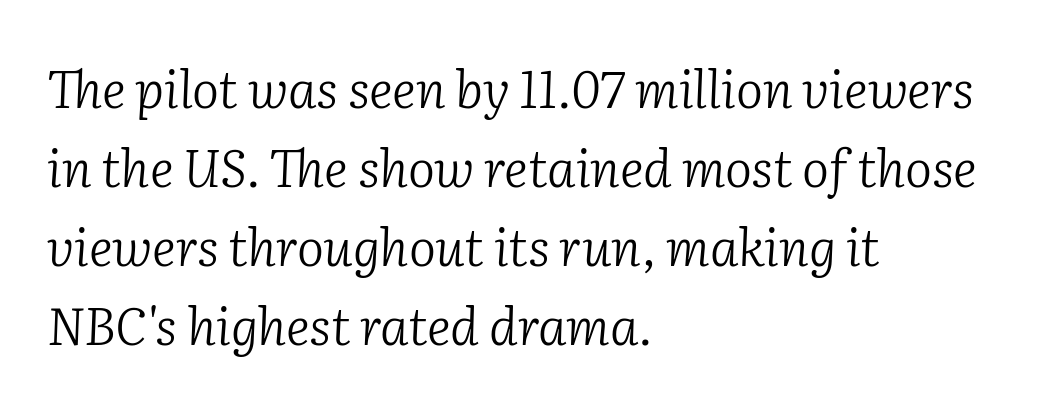
Q: Is the text bold? A: No.
Q: Is the text italic (slanted)? A: Yes, it leans right by about 2 degrees.
Q: Is the typeface a serif or a sans-serif typeface? A: Serif.
Q: Is the text underlined? A: No.
Q: How is the paragraph aligned? A: Left-aligned.
Q: Is the spacing between letters normal or unusually wide? A: Normal.
Q: Is the spacing between lines tight, normal or loose? A: Normal.
Q: Width (condensed, normal, or wide)? A: Normal.
Q: Stroke contrast? A: Low.
Q: x-height? A: Medium.
Q: Monospaced? A: No.
